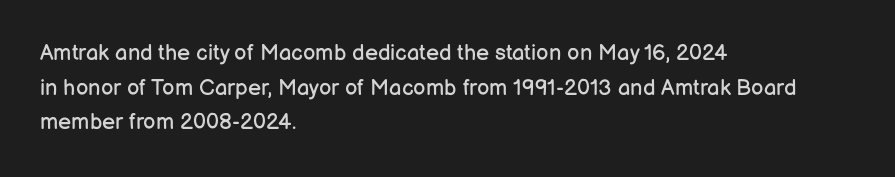
{"italic": "no", "bold": "no", "underline": "no", "align": "left", "line_spacing": "normal", "line_spacing_ratio": 1.57, "letter_spacing": "normal", "letter_spacing_em": 0.0, "glyph_px": 22}
